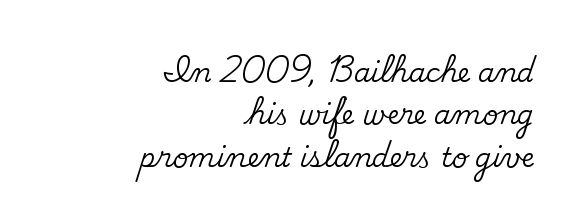
Q: Is the text italic (slanted)? A: Yes.
Q: Is the text underlined? A: No.
Q: How is the paragraph aligned? A: Right-aligned.
Q: Is the spacing between letters normal or unusually wide? A: Normal.
Q: Is the spacing between lines tight, normal or loose? A: Normal.
